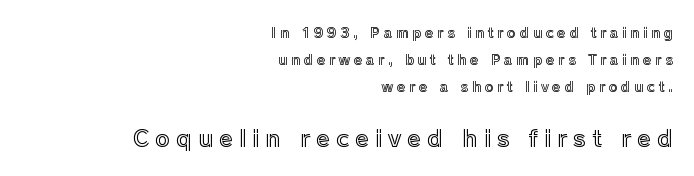
The image shows 23 px text type, upright; set right-aligned, loose line spacing (1.92x), unusually wide letter spacing (+0.25 em), not underlined; the second (bottom) block is 1.64x larger.
